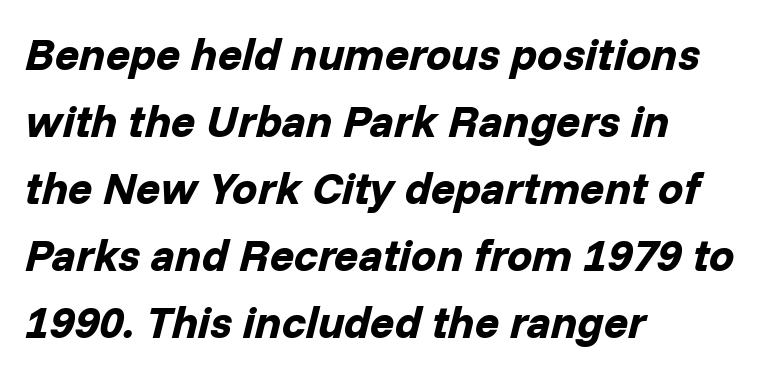
The image shows 45 px bold type, italic (leaning right); set left-aligned, normal line spacing (1.49x), normal letter spacing, not underlined; low stroke contrast and a medium x-height.
